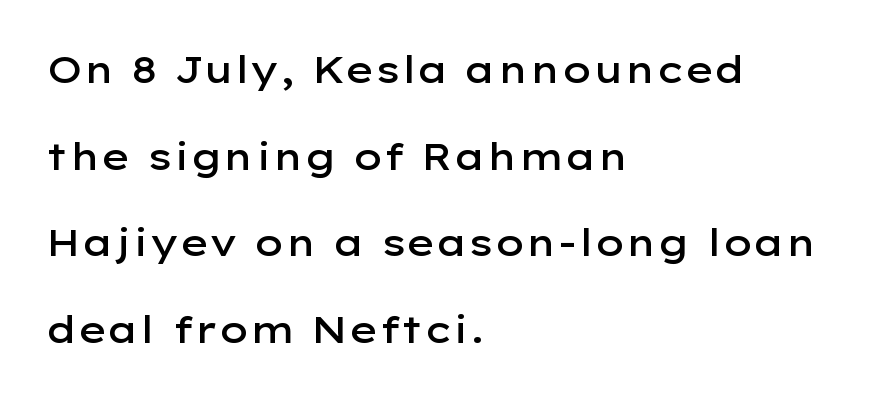
Varying glyph widths throughout — classic text-font behaviour. Typographic density is moderately raised because the face is semibold. Between one letter and the next there's only the usual sliver of space. No feet cap the strokes, marking this as sans-serif type. Is there any slant? The stems are plumb.
